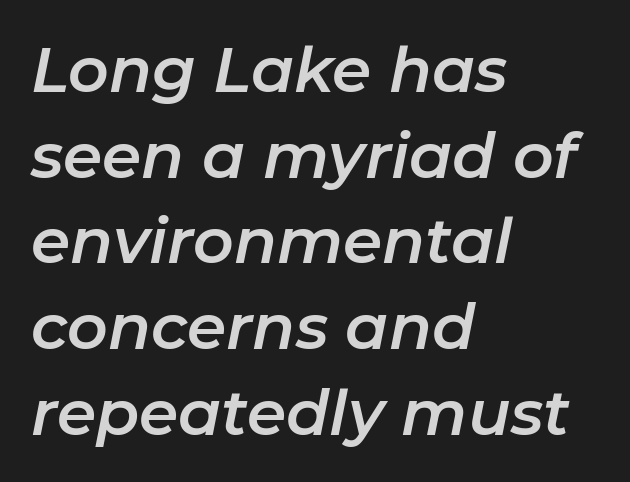
The image shows 63 px text type, italic (leaning right); set left-aligned, normal line spacing (1.36x), normal letter spacing, not underlined; low stroke contrast and a medium x-height.
